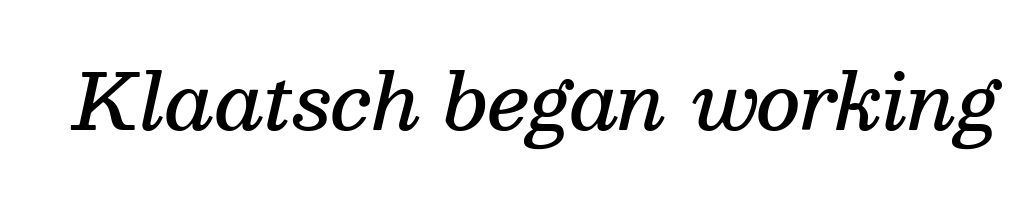
{"serif": "yes", "italic": "yes", "lean": "right", "slant_degrees": 13, "bold": "semi", "weight": "semibold", "width": "normal", "stroke_contrast": "medium", "x_height": "medium", "monospaced": "no", "underline": "no", "letter_spacing": "normal", "letter_spacing_em": 0.0, "glyph_px": 76}
